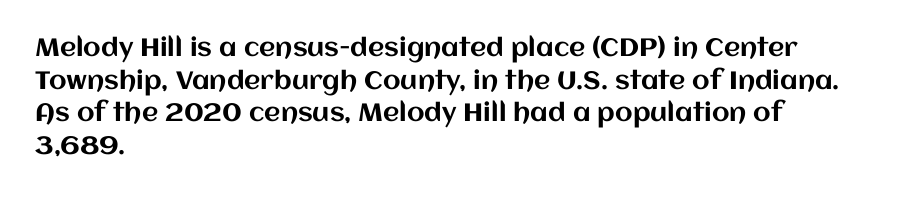
{"italic": "no", "underline": "no", "align": "left", "line_spacing": "normal", "line_spacing_ratio": 1.31, "letter_spacing": "normal", "letter_spacing_em": 0.0, "glyph_px": 25}
